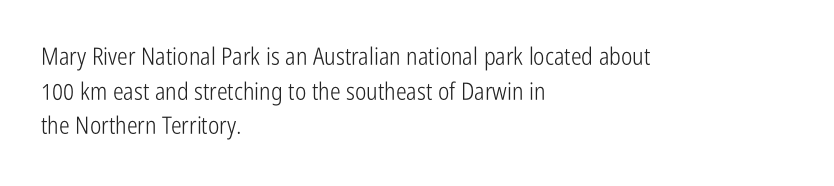
{"italic": "no", "bold": "no", "underline": "no", "align": "left", "line_spacing": "normal", "line_spacing_ratio": 1.44, "letter_spacing": "normal", "letter_spacing_em": 0.0, "glyph_px": 24}
